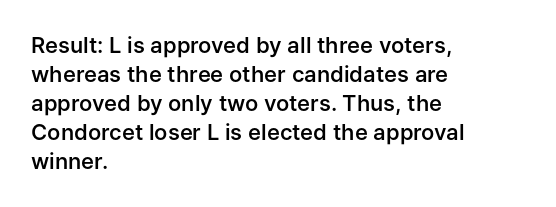
If you drew a ruler down the left edge, every line would touch it. The specimen reads as upright at a glance. The rendering uses a moderate line-height, typical for paragraphs. Has an underline been added? It has not. The line texture is even and compact thanks to regular tracking. Summary of weight: moderately heavy, a semibold.
